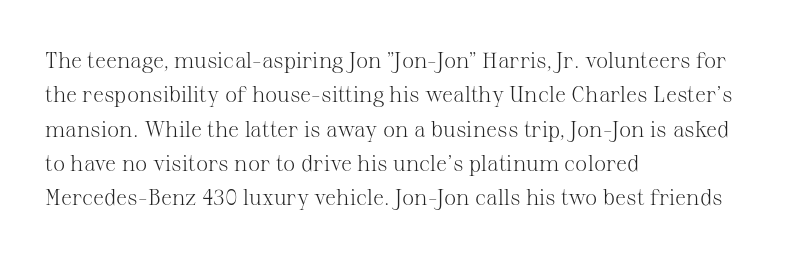
The specimen reads as upright at a glance. Is the stroke heavy? The answer is a plain regular-or-lighter. Clear beneath every line of the passage. Notice how descenders clear the ascenders below comfortably — that's standard leading.
